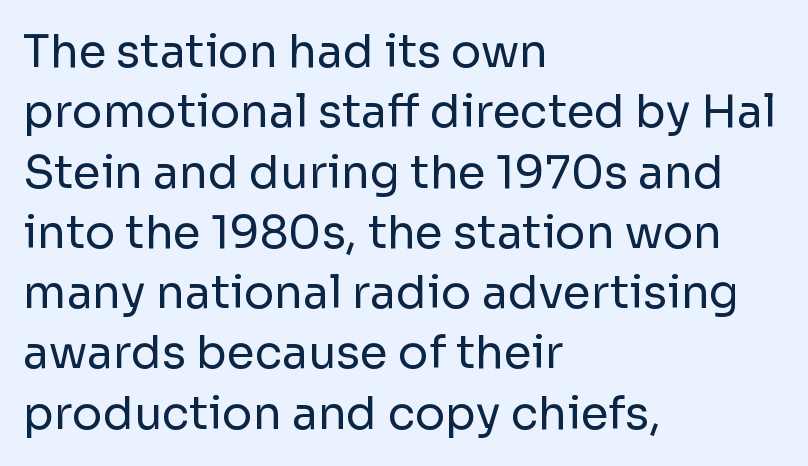
{"serif": "no", "italic": "no", "bold": "no", "weight": "regular", "width": "normal", "stroke_contrast": "low", "x_height": "medium", "monospaced": "no", "underline": "no", "align": "left", "line_spacing": "normal", "line_spacing_ratio": 1.34, "letter_spacing": "normal", "letter_spacing_em": 0.0, "glyph_px": 45}
